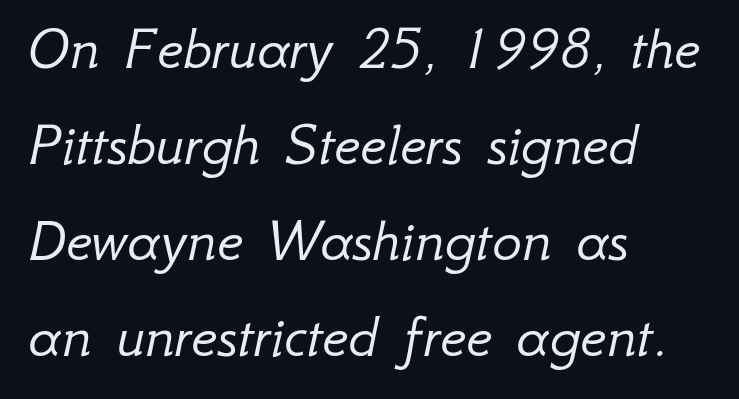
The image shows 62 px light type, italic (leaning right); set left-aligned, normal line spacing (1.55x), normal letter spacing, not underlined; low stroke contrast and a small x-height.
